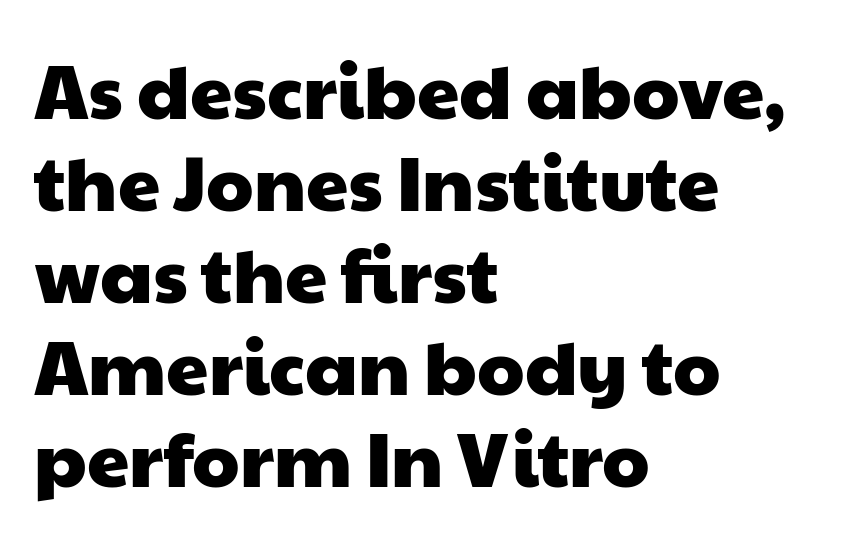
The characters display no serif detailing; their extremities are plain. Varying glyph widths throughout — classic text-font behaviour. Short and long lines alike share a common starting point at left. Letter spacing: default. Descenders hang freely into open space.
